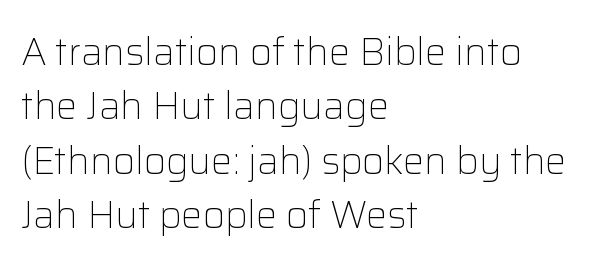
Q: Is the text bold? A: No.
Q: Is the text italic (slanted)? A: No, it is upright.
Q: Is the typeface a serif or a sans-serif typeface? A: Sans-serif.
Q: Is the text underlined? A: No.
Q: How is the paragraph aligned? A: Left-aligned.
Q: Is the spacing between letters normal or unusually wide? A: Normal.
Q: Is the spacing between lines tight, normal or loose? A: Normal.
Q: Width (condensed, normal, or wide)? A: Normal.
Q: Stroke contrast? A: Low.
Q: x-height? A: Medium.
Q: Monospaced? A: No.
